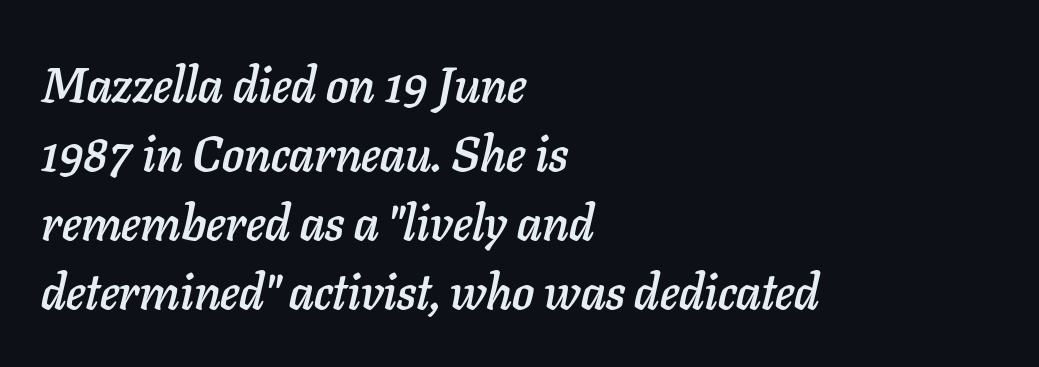
Q: Is the text italic (slanted)? A: Yes, it leans right by about 11 degrees.
Q: Is the text underlined? A: No.
Q: How is the paragraph aligned? A: Left-aligned.
Q: Is the spacing between letters normal or unusually wide? A: Normal.
Q: Is the spacing between lines tight, normal or loose? A: Normal.
Q: Width (condensed, normal, or wide)? A: Normal.
Q: Stroke contrast? A: Low.
Q: x-height? A: Medium.
Q: Monospaced? A: No.
